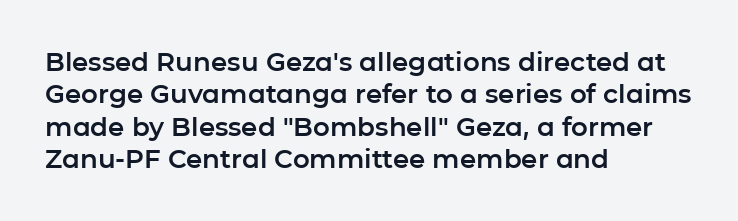
These lines sit exactly where default settings would place them. The letters stand upright; this is a roman face. Typeset ragged right — the left edge is the straight one. Just letters on the line, the space beneath them empty. Caption: standard tracking, unaltered.
